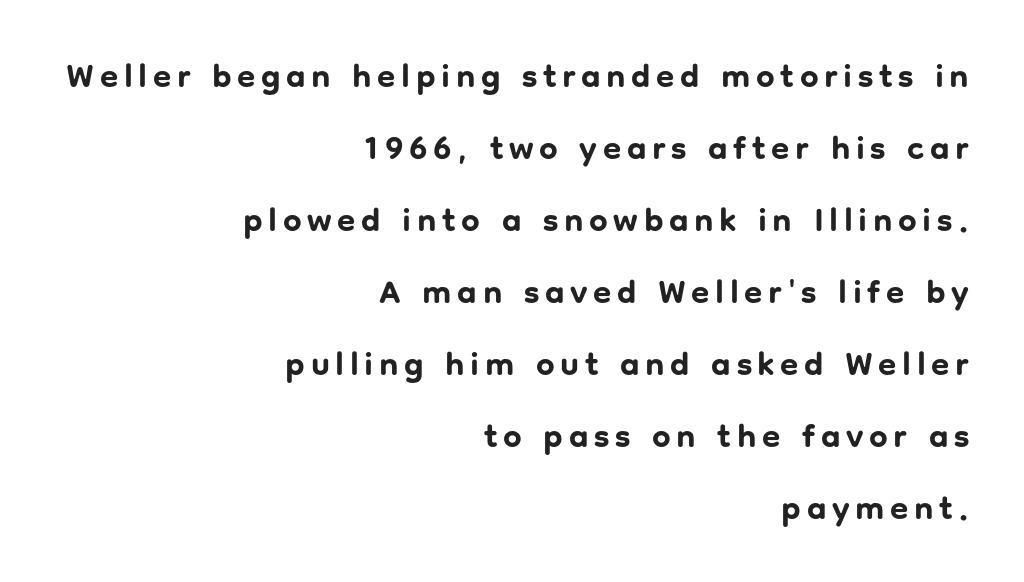
{"serif": "no", "italic": "no", "bold": "yes", "weight": "bold", "width": "normal", "stroke_contrast": "low", "x_height": "medium", "monospaced": "no", "underline": "no", "align": "right", "line_spacing": "loose", "line_spacing_ratio": 2.18, "glyph_px": 33}
